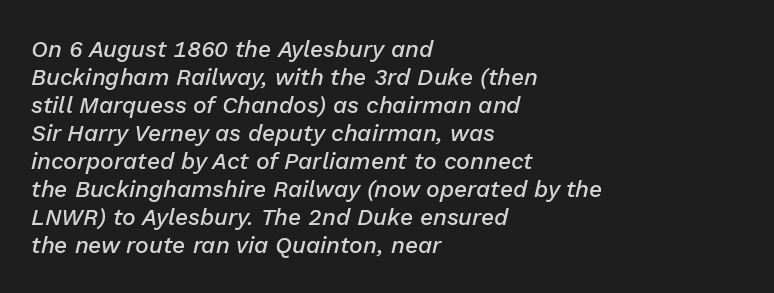
Q: Is the text bold? A: Semi-bold.
Q: Is the text italic (slanted)? A: Yes, it leans right by about 13 degrees.
Q: Is the text underlined? A: No.
Q: How is the paragraph aligned? A: Left-aligned.
Q: Is the spacing between letters normal or unusually wide? A: Normal.
